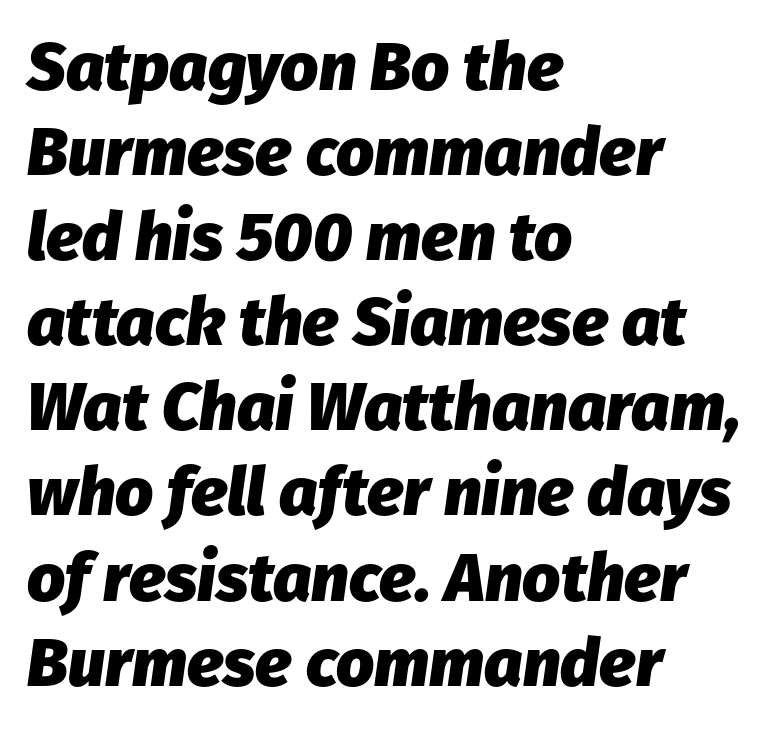
Only glyphs here, with clear space below each row. I'd describe the lettering as bold — thick and assertive. The glyphs look as if they've been sheared to an angle. One glance says typical: line gaps are just what's usual.
